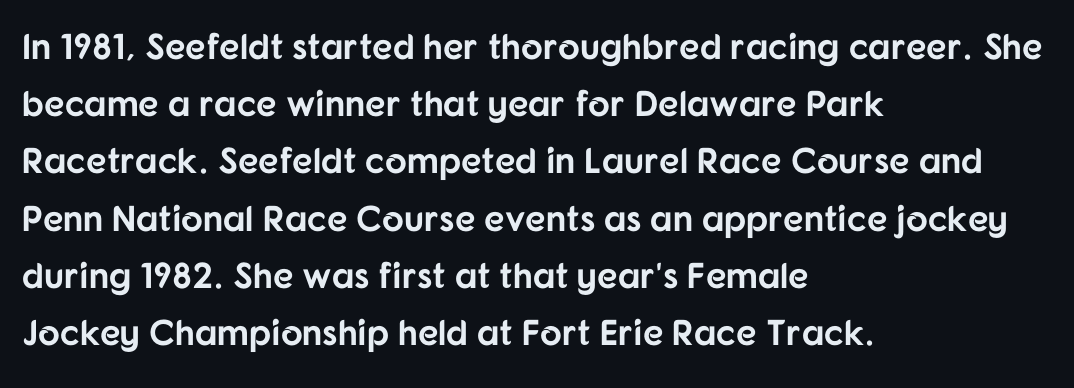
Q: Is the text bold? A: Yes.
Q: Is the text italic (slanted)? A: No, it is upright.
Q: Is the typeface a serif or a sans-serif typeface? A: Sans-serif.
Q: Is the text underlined? A: No.
Q: How is the paragraph aligned? A: Left-aligned.
Q: Is the spacing between letters normal or unusually wide? A: Normal.
Q: Is the spacing between lines tight, normal or loose? A: Normal.
Q: Width (condensed, normal, or wide)? A: Normal.
Q: Stroke contrast? A: Low.
Q: x-height? A: Medium.
Q: Monospaced? A: No.
